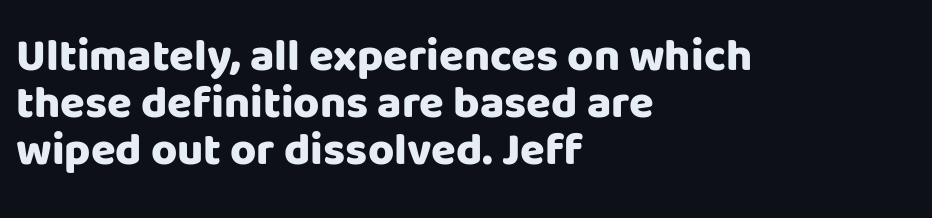
The image shows 45 px heavy sans-serif type, upright; set left-aligned, tight line spacing (1.04x), normal letter spacing, not underlined; low stroke contrast and a large x-height.
